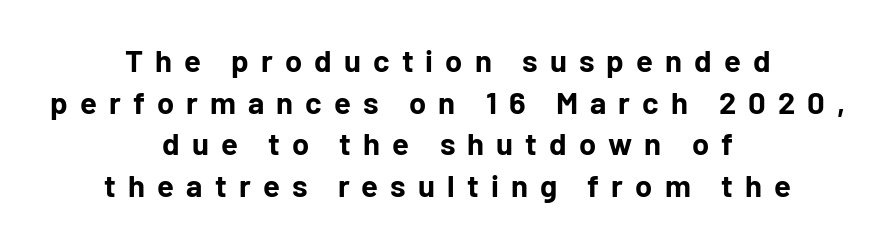
Q: Is the text bold? A: Yes.
Q: Is the text italic (slanted)? A: No, it is upright.
Q: Is the typeface a serif or a sans-serif typeface? A: Sans-serif.
Q: Is the text underlined? A: No.
Q: How is the paragraph aligned? A: Centered.
Q: Is the spacing between letters normal or unusually wide? A: Unusually wide.
Q: Is the spacing between lines tight, normal or loose? A: Normal.
Q: Width (condensed, normal, or wide)? A: Normal.
Q: Stroke contrast? A: Low.
Q: x-height? A: Medium.
Q: Monospaced? A: No.
